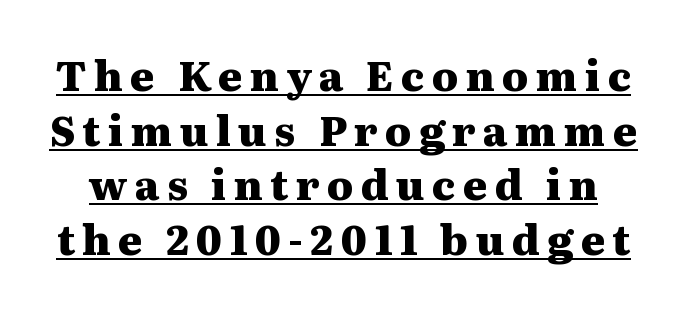
The image shows 41 px heavy, wide serif type, upright; set normal line spacing (1.33x), underlined; medium stroke contrast and a medium x-height.
